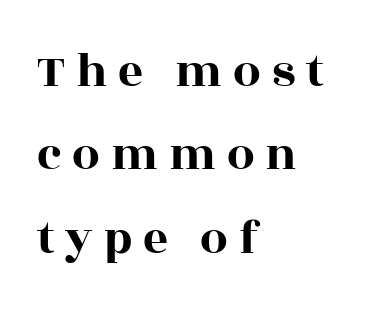
Substantial extra tracking has been applied to these lines. Regular leading. Rendered with straight, roman letterforms. Clear beneath every line of the passage.
